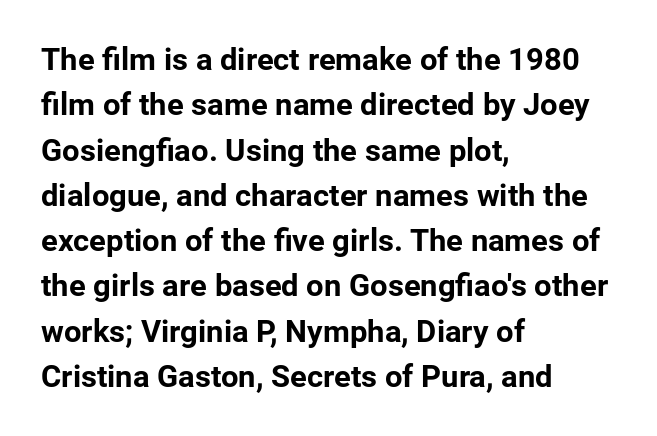
{"serif": "no", "italic": "no", "bold": "yes", "weight": "bold", "width": "normal", "stroke_contrast": "low", "x_height": "medium", "monospaced": "no", "underline": "no", "align": "left", "line_spacing": "normal", "line_spacing_ratio": 1.46, "letter_spacing": "normal", "letter_spacing_em": 0.0, "glyph_px": 31}
